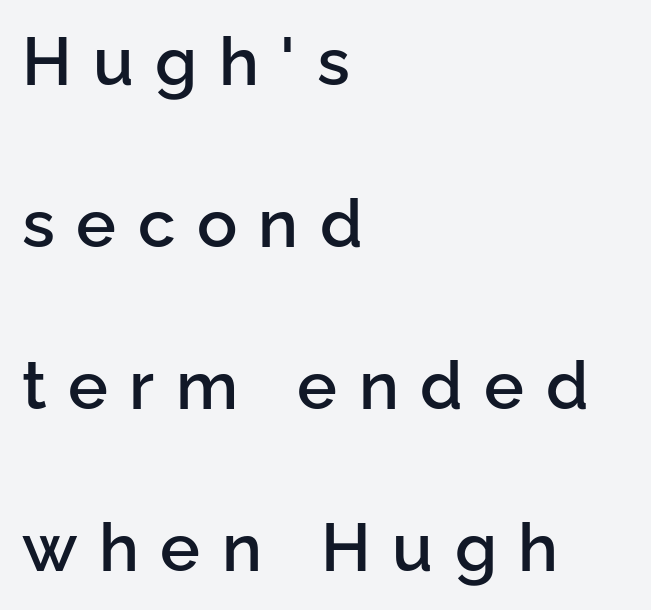
Q: Is the text bold? A: Semi-bold.
Q: Is the text italic (slanted)? A: No, it is upright.
Q: Is the typeface a serif or a sans-serif typeface? A: Sans-serif.
Q: Is the text underlined? A: No.
Q: How is the paragraph aligned? A: Left-aligned.
Q: Is the spacing between letters normal or unusually wide? A: Unusually wide.
Q: Is the spacing between lines tight, normal or loose? A: Loose.
Q: Width (condensed, normal, or wide)? A: Normal.
Q: Stroke contrast? A: Low.
Q: x-height? A: Medium.
Q: Monospaced? A: No.
